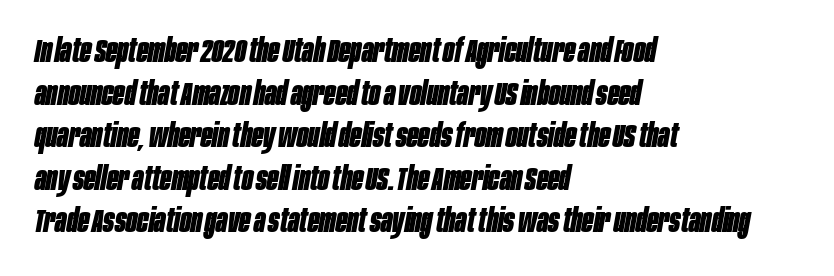
Q: Is the text bold? A: Yes.
Q: Is the text italic (slanted)? A: Yes, it leans right by about 10 degrees.
Q: Is the text underlined? A: No.
Q: How is the paragraph aligned? A: Left-aligned.
Q: Is the spacing between letters normal or unusually wide? A: Normal.
Q: Is the spacing between lines tight, normal or loose? A: Normal.
Q: Width (condensed, normal, or wide)? A: Condensed.
Q: Stroke contrast? A: Low.
Q: x-height? A: Large.
Q: Monospaced? A: No.
